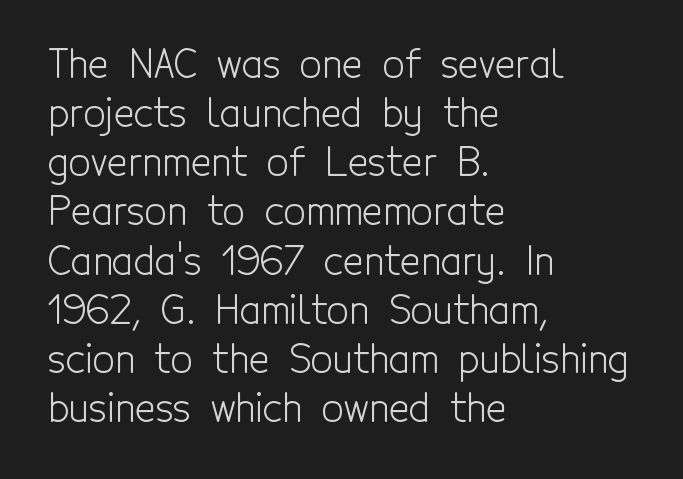
Nope, not italic — everything's standing straight. The gap between lines stays unmarked. The gaps between neighbouring characters are ordinary and unremarkable. Observe the absence of serifs on each vertical stroke in this sample. Reading down the block, your eye returns to a fixed left position each line. The strokes are not fattened; the text isn't bold.
